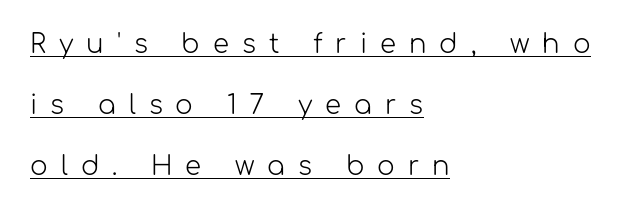
Q: Is the text bold? A: No.
Q: Is the text italic (slanted)? A: No, it is upright.
Q: Is the text underlined? A: Yes.
Q: How is the paragraph aligned? A: Left-aligned.
Q: Is the spacing between letters normal or unusually wide? A: Unusually wide.
Q: Is the spacing between lines tight, normal or loose? A: Loose.
